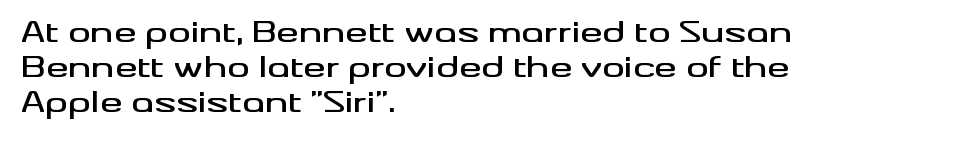
The image shows 28 px wide sans-serif type, upright; set left-aligned, normal line spacing (1.25x), normal letter spacing, not underlined; medium stroke contrast and a small x-height.
